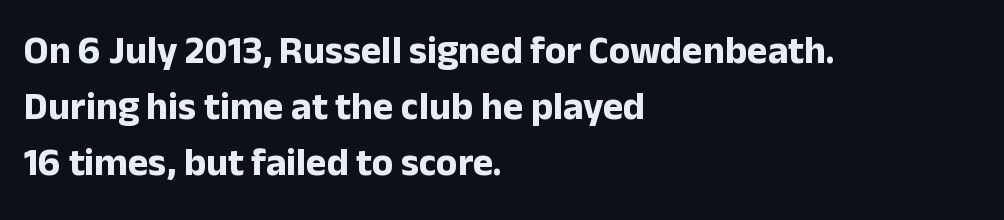
{"serif": "no", "italic": "no", "bold": "yes", "weight": "bold", "width": "normal", "stroke_contrast": "low", "x_height": "medium", "monospaced": "no", "underline": "no", "align": "left", "line_spacing": "normal", "line_spacing_ratio": 1.43, "letter_spacing": "normal", "letter_spacing_em": 0.0, "glyph_px": 39}
